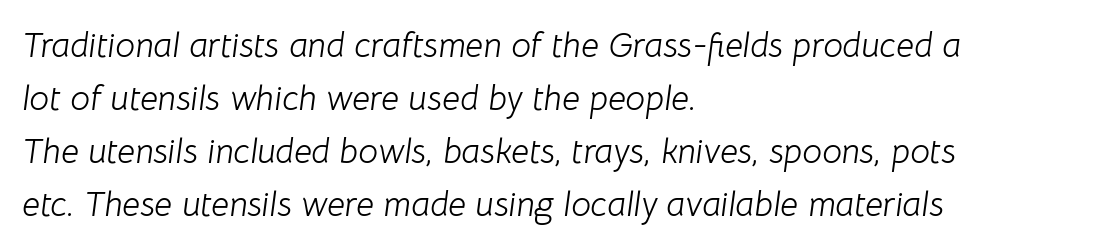
Q: Is the text bold? A: No.
Q: Is the text italic (slanted)? A: Yes, it leans right by about 8 degrees.
Q: Is the text underlined? A: No.
Q: How is the paragraph aligned? A: Left-aligned.
Q: Is the spacing between letters normal or unusually wide? A: Normal.
Q: Is the spacing between lines tight, normal or loose? A: Normal.
Q: Width (condensed, normal, or wide)? A: Normal.
Q: Stroke contrast? A: Low.
Q: x-height? A: Medium.
Q: Monospaced? A: No.
